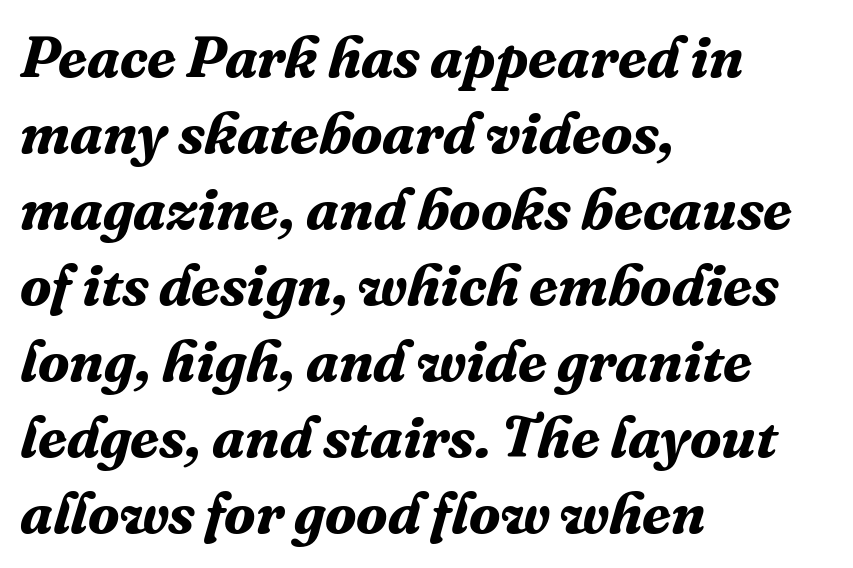
Q: Is the text bold? A: Yes.
Q: Is the text italic (slanted)? A: Yes, it leans right by about 16 degrees.
Q: Is the typeface a serif or a sans-serif typeface? A: Serif.
Q: Is the text underlined? A: No.
Q: How is the paragraph aligned? A: Left-aligned.
Q: Is the spacing between letters normal or unusually wide? A: Normal.
Q: Is the spacing between lines tight, normal or loose? A: Normal.
Q: Width (condensed, normal, or wide)? A: Normal.
Q: Stroke contrast? A: Medium.
Q: x-height? A: Medium.
Q: Monospaced? A: No.
